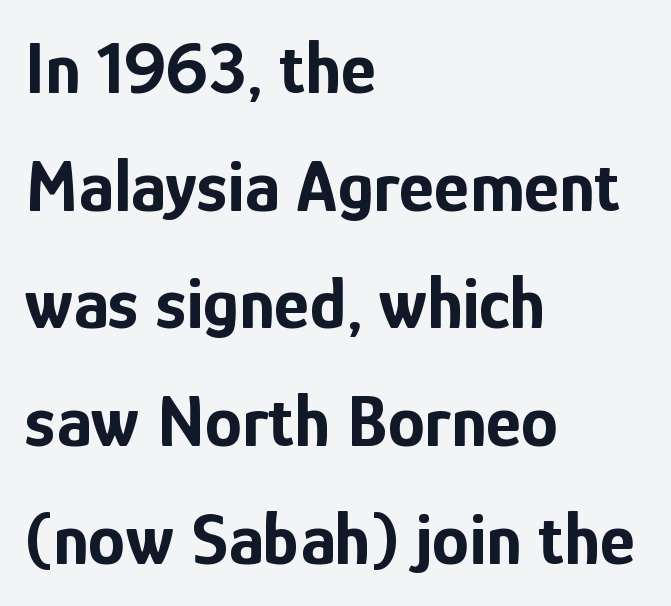
Q: Is the text bold? A: Yes.
Q: Is the text italic (slanted)? A: No, it is upright.
Q: Is the typeface a serif or a sans-serif typeface? A: Sans-serif.
Q: Is the text underlined? A: No.
Q: How is the paragraph aligned? A: Left-aligned.
Q: Is the spacing between letters normal or unusually wide? A: Normal.
Q: Is the spacing between lines tight, normal or loose? A: Normal.
Q: Width (condensed, normal, or wide)? A: Condensed.
Q: Stroke contrast? A: Low.
Q: x-height? A: Medium.
Q: Monospaced? A: No.
